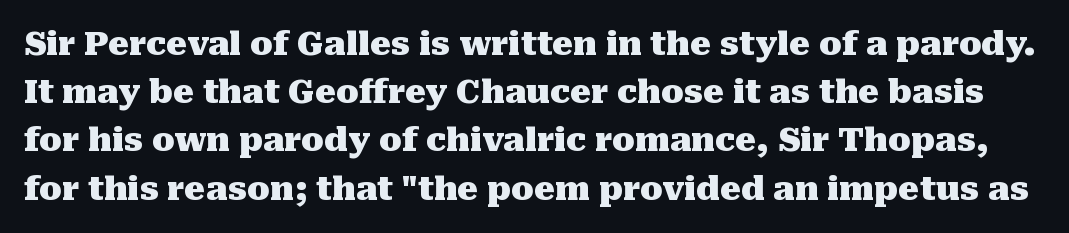
Q: Is the text bold? A: Yes.
Q: Is the text italic (slanted)? A: No, it is upright.
Q: Is the typeface a serif or a sans-serif typeface? A: Serif.
Q: Is the text underlined? A: No.
Q: Is the spacing between letters normal or unusually wide? A: Normal.
Q: Is the spacing between lines tight, normal or loose? A: Normal.
Q: Width (condensed, normal, or wide)? A: Normal.
Q: Stroke contrast? A: Medium.
Q: x-height? A: Medium.
Q: Monospaced? A: No.
